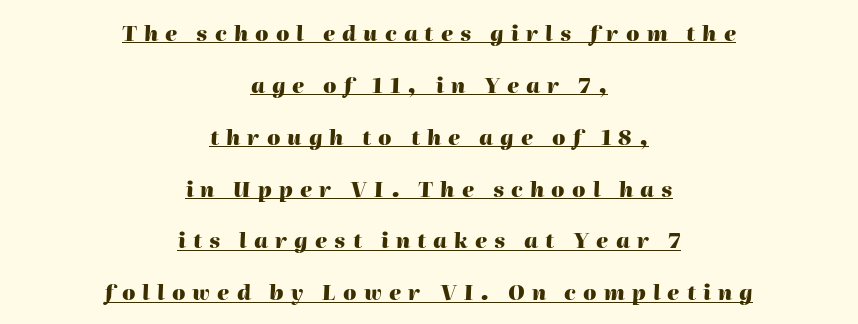
The image shows 21 px bold type, italic (leaning right); set centered, loose line spacing (2.47x), unusually wide letter spacing (+0.34 em), underlined.
